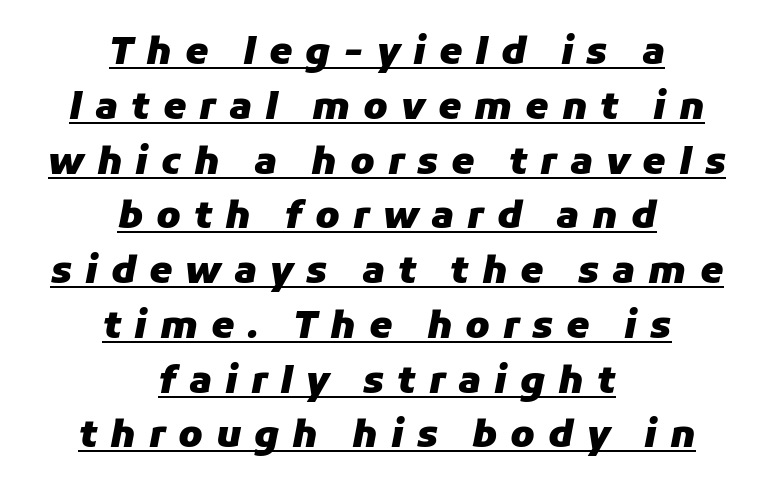
The typesetter has applied underlining to the passage shown. The text carries the slant typical of an italic or oblique font. Pretty heavy lettering here — definitely bold. Honestly, the letter spacing is so wide it's the main thing you notice. Here the designer chose a conventional face with non-uniform glyph widths.
